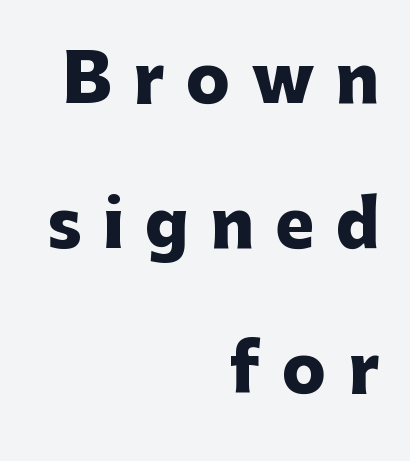
Q: Is the text bold? A: Yes.
Q: Is the text italic (slanted)? A: No, it is upright.
Q: Is the typeface a serif or a sans-serif typeface? A: Sans-serif.
Q: Is the text underlined? A: No.
Q: How is the paragraph aligned? A: Right-aligned.
Q: Is the spacing between letters normal or unusually wide? A: Unusually wide.
Q: Is the spacing between lines tight, normal or loose? A: Loose.
Q: Width (condensed, normal, or wide)? A: Normal.
Q: Stroke contrast? A: Low.
Q: x-height? A: Medium.
Q: Monospaced? A: No.
